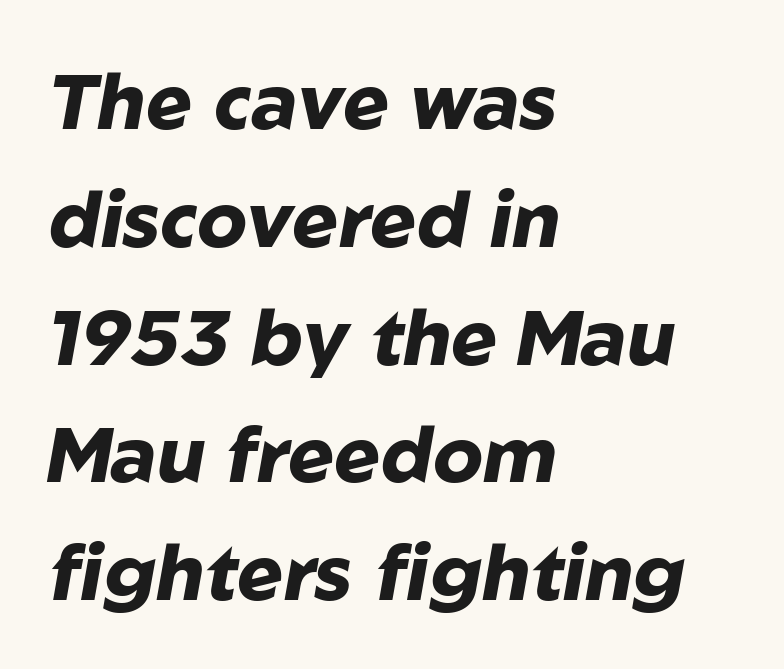
{"italic": "yes", "lean": "right", "slant_degrees": 10, "bold": "yes", "weight": "heavy", "width": "normal", "stroke_contrast": "low", "x_height": "medium", "monospaced": "no", "underline": "no", "align": "left", "line_spacing": "normal", "line_spacing_ratio": 1.51, "letter_spacing": "normal", "letter_spacing_em": 0.0, "glyph_px": 78}
